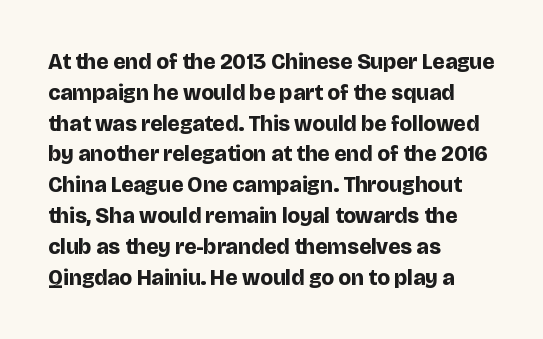
Q: Is the text bold? A: Yes.
Q: Is the text italic (slanted)? A: No, it is upright.
Q: Is the text underlined? A: No.
Q: How is the paragraph aligned? A: Left-aligned.
Q: Is the spacing between letters normal or unusually wide? A: Normal.
Q: Is the spacing between lines tight, normal or loose? A: Normal.
